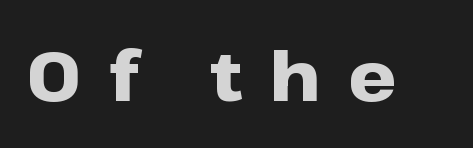
A typesetter would mark this as roman, not italic. Check under the words: just untouched page. Looks like regular typesetting: each glyph gets only the width it needs. Are there feet on the stems? There aren't — it's a sans. The tracking jumps out immediately: characters are airy and widely separated. Bold? Absolutely — the strokes are thick and heavy.
